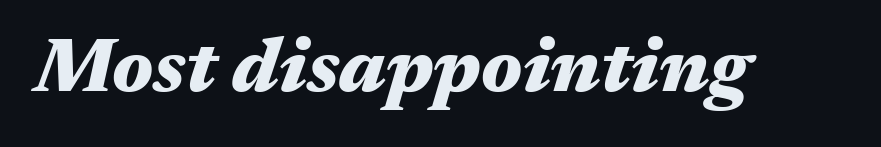
Each row of text sits above clean, open space. Between one letter and the next there's only the usual sliver of space. Is this a fixed-width face? No — the glyphs have proportional, varying widths. Yep, that's italic — everything's leaning. The passage shown is emphatically bold.
